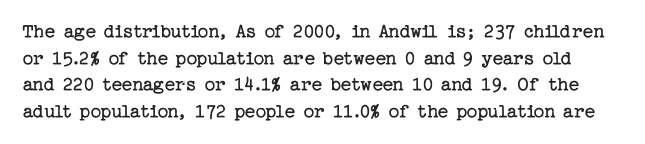
No heavy texture on the line: the type isn't bold. Just letters on the line, the space beneath them empty. The letterforms sit shoulder to shoulder at normal distance. The letters stand upright; this is a roman face. Compared with typical paragraphs, the rows here are spaced about the same.
